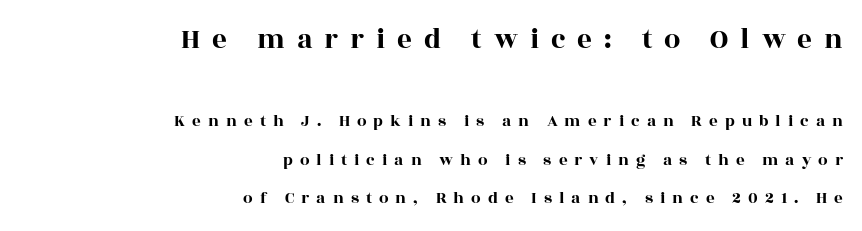
Q: Is the text italic (slanted)? A: No, it is upright.
Q: Is the typeface a serif or a sans-serif typeface? A: Serif.
Q: Is the text underlined? A: No.
Q: How is the paragraph aligned? A: Right-aligned.
Q: Is the spacing between letters normal or unusually wide? A: Unusually wide.
Q: Is the spacing between lines tight, normal or loose? A: Loose.
Q: Which block of text is set in a larger size, the first (top) or the second (bottom)? A: The first (top) one.
Q: Width (condensed, normal, or wide)? A: Wide.
Q: x-height? A: Large.
Q: Monospaced? A: No.
